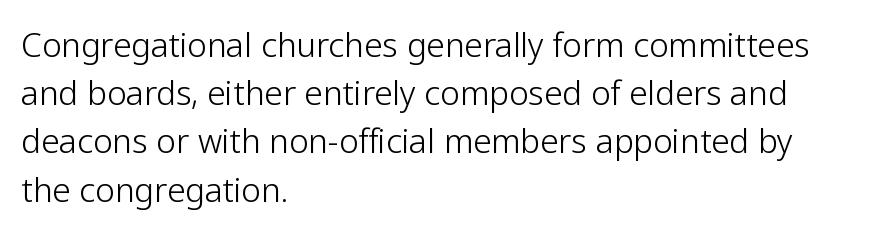
The image shows 33 px light sans-serif type, upright; set left-aligned, normal line spacing (1.46x), normal letter spacing, not underlined; low stroke contrast and a medium x-height.
